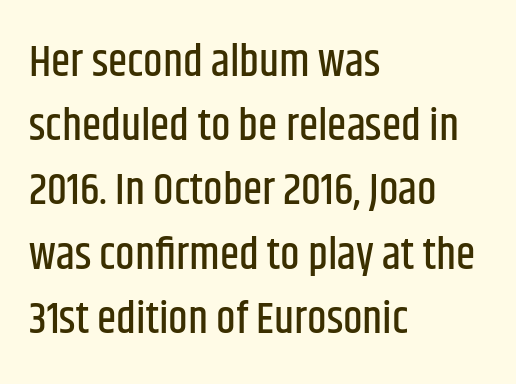
The image shows 44 px condensed sans-serif type, upright; set left-aligned, normal line spacing (1.46x), normal letter spacing, not underlined; low stroke contrast and a large x-height.
